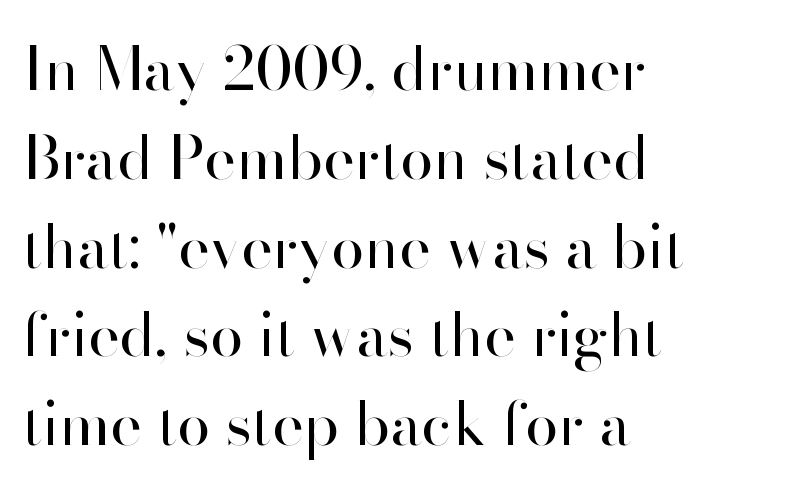
{"serif": "no", "italic": "no", "bold": "no", "weight": "regular", "width": "normal", "stroke_contrast": "high", "x_height": "small", "monospaced": "no", "underline": "no", "align": "left", "line_spacing": "normal", "line_spacing_ratio": 1.48, "letter_spacing": "normal", "letter_spacing_em": 0.0, "glyph_px": 60}
